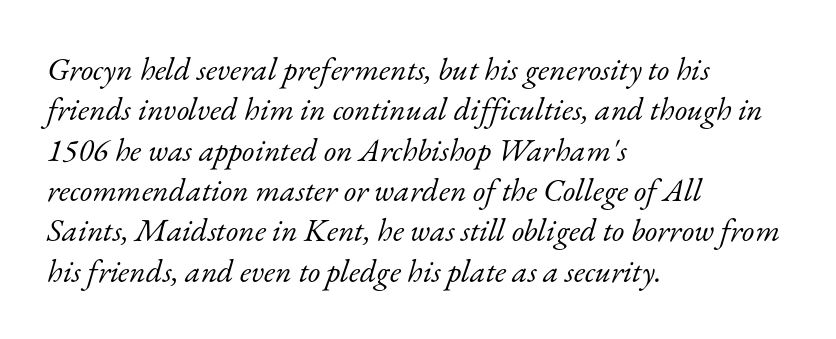
Q: Is the text bold? A: No.
Q: Is the text italic (slanted)? A: Yes, it leans right by about 17 degrees.
Q: Is the typeface a serif or a sans-serif typeface? A: Serif.
Q: Is the text underlined? A: No.
Q: How is the paragraph aligned? A: Left-aligned.
Q: Is the spacing between letters normal or unusually wide? A: Normal.
Q: Is the spacing between lines tight, normal or loose? A: Normal.
Q: Width (condensed, normal, or wide)? A: Normal.
Q: Stroke contrast? A: Low.
Q: x-height? A: Small.
Q: Monospaced? A: No.
